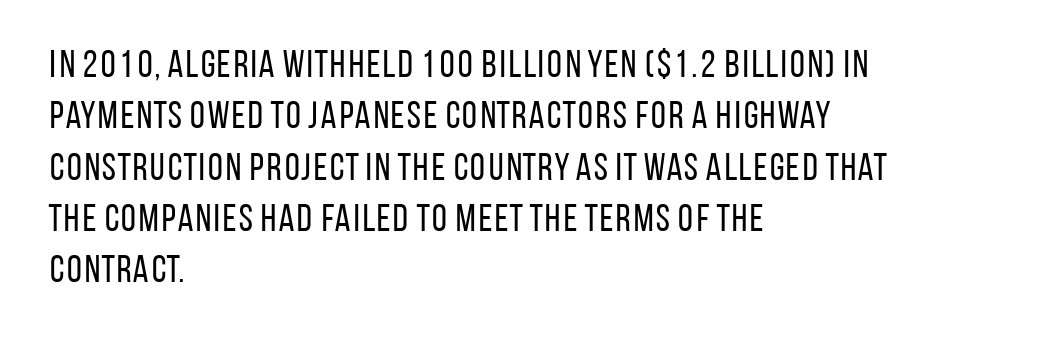
Q: Is the text bold? A: No.
Q: Is the text italic (slanted)? A: No, it is upright.
Q: Is the typeface a serif or a sans-serif typeface? A: Sans-serif.
Q: Is the text underlined? A: No.
Q: How is the paragraph aligned? A: Left-aligned.
Q: Is the spacing between letters normal or unusually wide? A: Normal.
Q: Is the spacing between lines tight, normal or loose? A: Normal.
Q: Width (condensed, normal, or wide)? A: Condensed.
Q: Stroke contrast? A: Low.
Q: x-height? A: Large.
Q: Monospaced? A: No.
